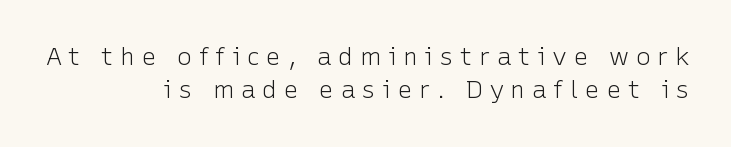
The image shows 25 px text type, upright; set right-aligned, normal line spacing (1.34x), unusually wide letter spacing (+0.26 em), not underlined.
